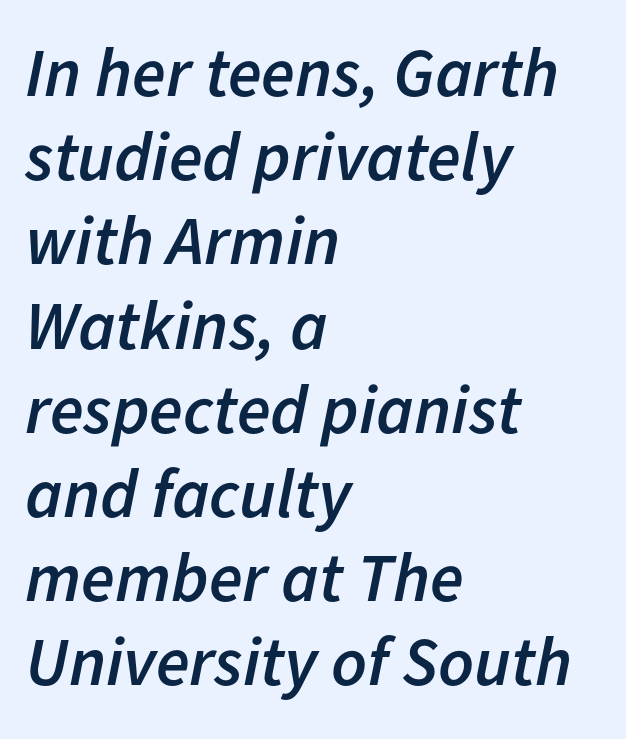
{"italic": "yes", "lean": "right", "slant_degrees": 11, "bold": "semi", "weight": "semibold", "width": "normal", "stroke_contrast": "low", "x_height": "medium", "monospaced": "no", "underline": "no", "align": "left", "line_spacing_ratio": 1.22, "letter_spacing": "normal", "letter_spacing_em": 0.0, "glyph_px": 69}
